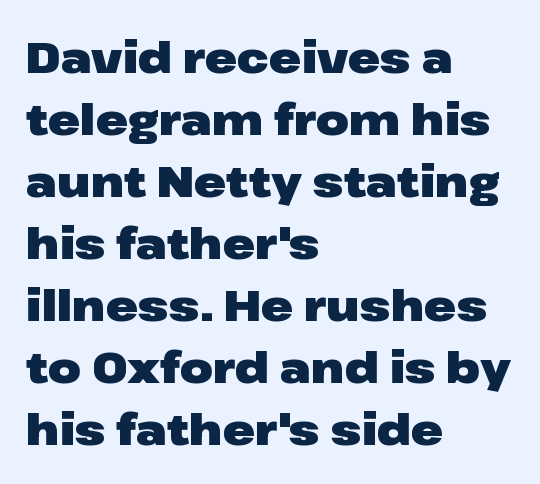
{"serif": "no", "italic": "no", "bold": "yes", "weight": "heavy", "width": "wide", "stroke_contrast": "low", "x_height": "medium", "monospaced": "no", "underline": "no", "align": "left", "line_spacing": "normal", "line_spacing_ratio": 1.44, "letter_spacing": "normal", "letter_spacing_em": 0.0, "glyph_px": 43}
